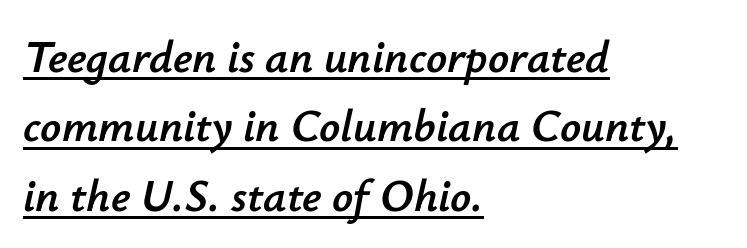
The gaps between neighbouring characters are ordinary and unremarkable. The typesetter chose a ragged-right arrangement here. The rendering uses the underline text-decoration. The font's italic variant was chosen for this text. Is this a fixed-width face? No — the glyphs have proportional, varying widths.
